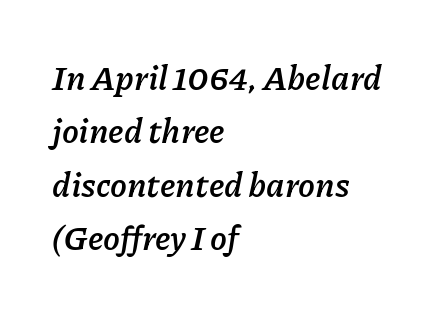
The image shows 34 px semibold type, italic (leaning right); set left-aligned, normal line spacing (1.57x), normal letter spacing, not underlined; low stroke contrast and a medium x-height.
